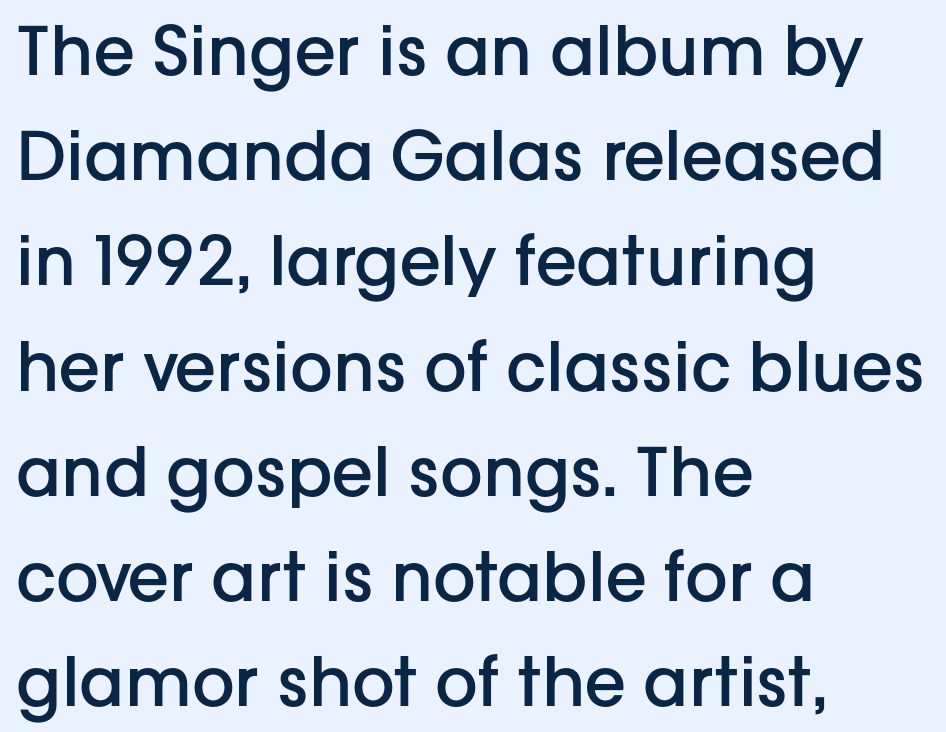
{"serif": "no", "italic": "no", "bold": "semi", "weight": "semibold", "width": "normal", "stroke_contrast": "low", "x_height": "medium", "monospaced": "no", "underline": "no", "align": "left", "line_spacing": "normal", "line_spacing_ratio": 1.57, "letter_spacing": "normal", "letter_spacing_em": 0.0, "glyph_px": 67}
